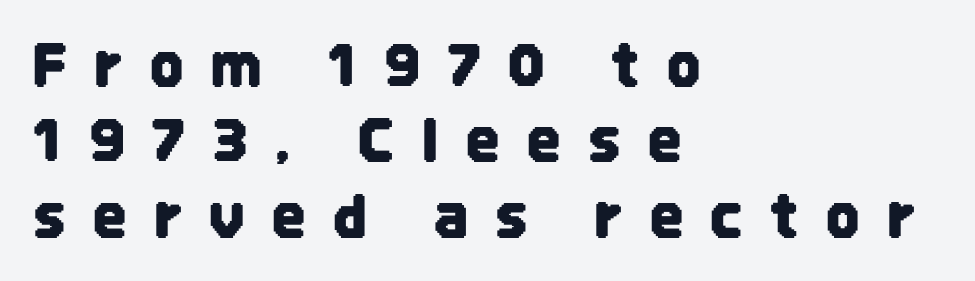
{"serif": "no", "italic": "no", "width": "condensed", "stroke_contrast": "low", "x_height": "large", "monospaced": "no", "underline": "no", "align": "left", "line_spacing": "normal", "line_spacing_ratio": 1.3, "letter_spacing": "wide", "letter_spacing_em": 0.48, "glyph_px": 58}
